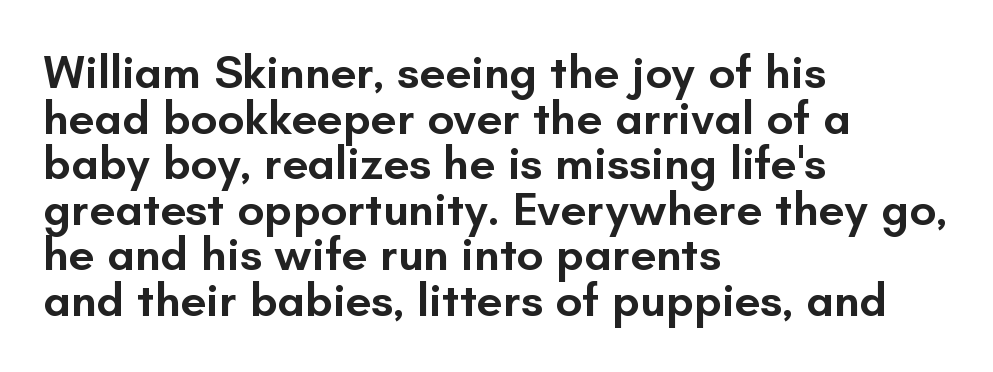
{"serif": "no", "italic": "no", "bold": "semi", "weight": "semibold", "width": "normal", "stroke_contrast": "low", "x_height": "small", "monospaced": "no", "underline": "no", "align": "left", "line_spacing": "tight", "line_spacing_ratio": 0.97, "letter_spacing": "normal", "letter_spacing_em": 0.0, "glyph_px": 47}
